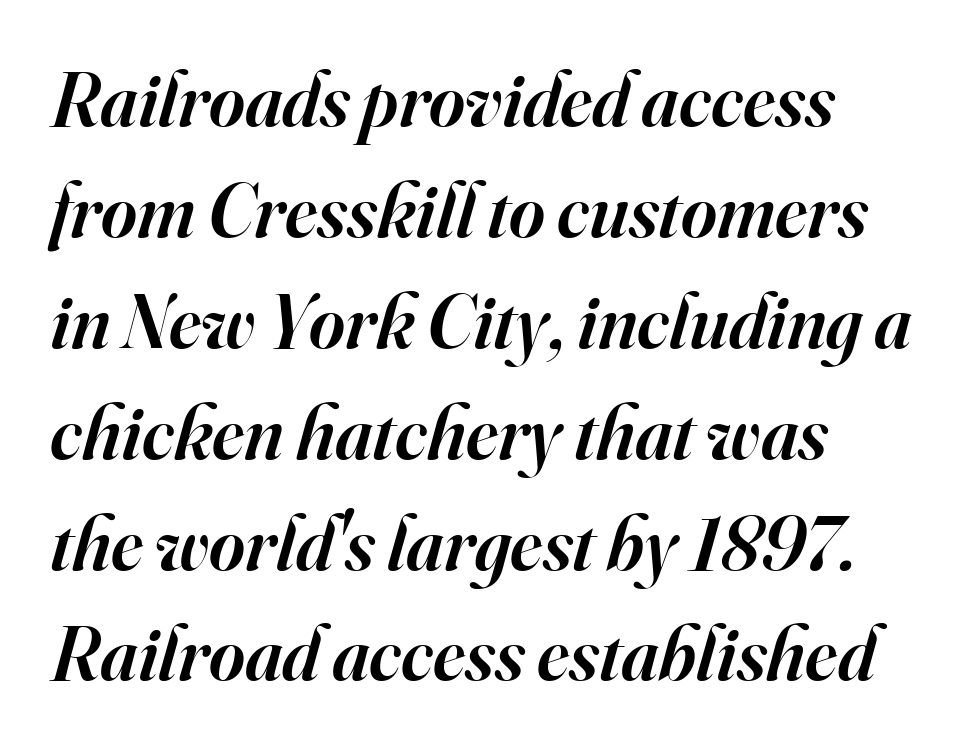
{"serif": "yes", "italic": "yes", "lean": "right", "slant_degrees": 16, "bold": "semi", "weight": "semibold", "width": "normal", "stroke_contrast": "high", "x_height": "small", "monospaced": "no", "underline": "no", "align": "left", "line_spacing": "normal", "line_spacing_ratio": 1.44, "letter_spacing": "normal", "letter_spacing_em": 0.0, "glyph_px": 77}
